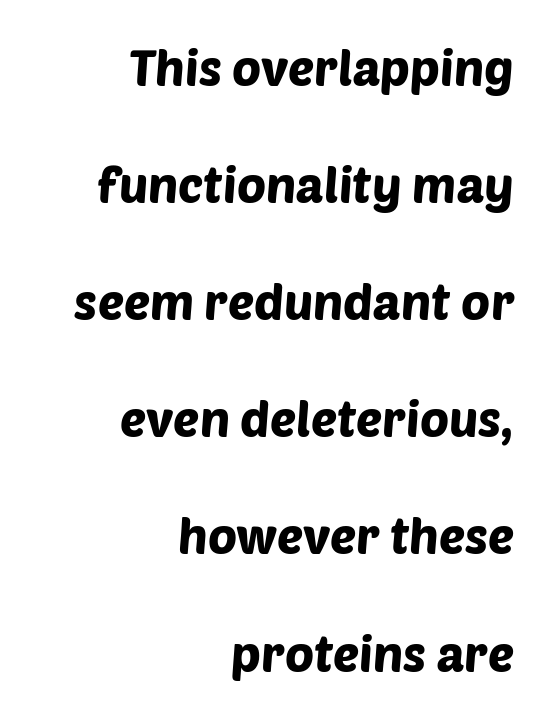
{"serif": "no", "width": "normal", "stroke_contrast": "low", "x_height": "large", "monospaced": "no", "underline": "no", "align": "right", "line_spacing": "loose", "line_spacing_ratio": 2.39, "letter_spacing": "normal", "letter_spacing_em": 0.0, "glyph_px": 49}
